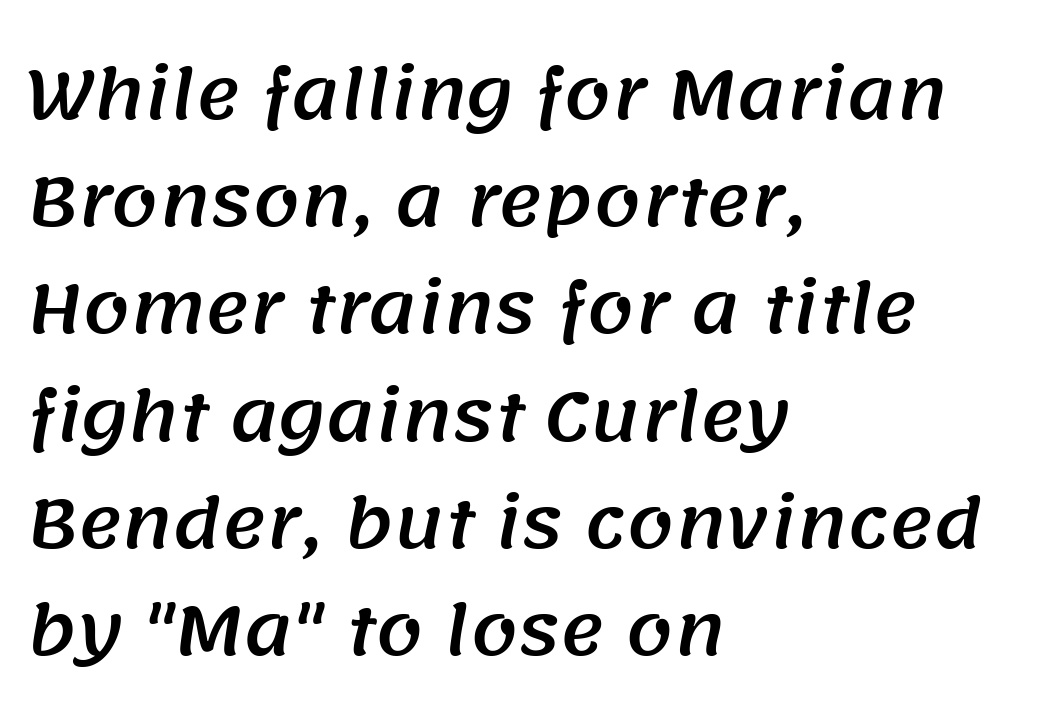
In terms of leading, this rendering sits right in the middle. Horizontal alignment here is leftward, the default for most running prose. Varying glyph widths throughout — classic text-font behaviour. Observe the ordinary spacing: letters are neighbours, not strangers.
